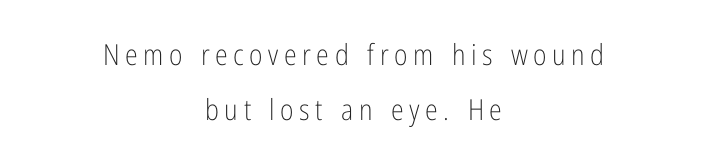
The image shows 29 px light, condensed sans-serif type, upright; set centered, loose line spacing (1.91x), not underlined; low stroke contrast and a medium x-height.
